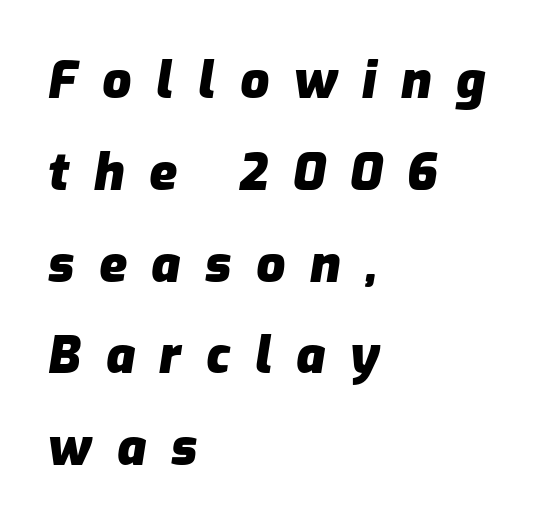
Q: Is the text bold? A: Yes.
Q: Is the text italic (slanted)? A: Yes, it leans right by about 9 degrees.
Q: Is the text underlined? A: No.
Q: How is the paragraph aligned? A: Left-aligned.
Q: Is the spacing between letters normal or unusually wide? A: Unusually wide.
Q: Width (condensed, normal, or wide)? A: Normal.
Q: Stroke contrast? A: Low.
Q: x-height? A: Medium.
Q: Monospaced? A: No.
